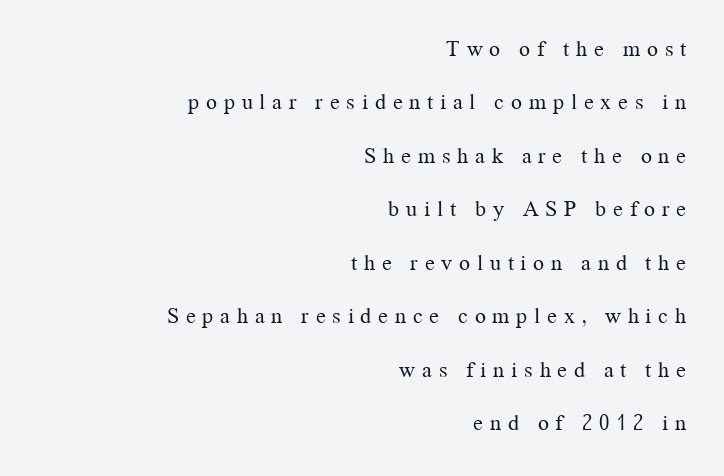
{"italic": "no", "bold": "no", "underline": "no", "align": "right", "line_spacing": "loose", "line_spacing_ratio": 2.43, "letter_spacing": "wide", "letter_spacing_em": 0.31, "glyph_px": 22}
